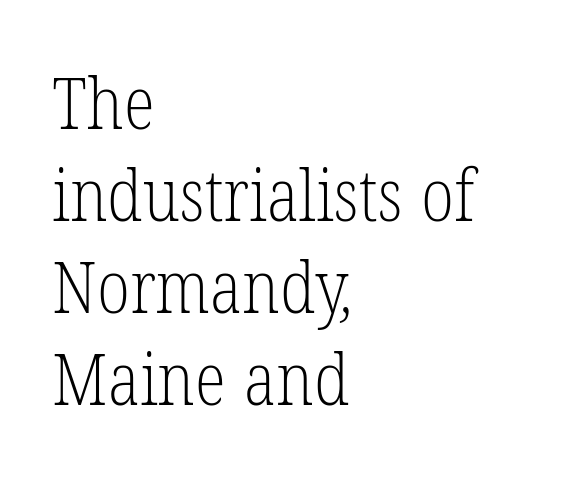
{"serif": "yes", "bold": "no", "weight": "light", "width": "condensed", "stroke_contrast": "low", "x_height": "medium", "monospaced": "no", "underline": "no", "align": "left", "line_spacing": "normal", "line_spacing_ratio": 1.28, "letter_spacing": "normal", "letter_spacing_em": 0.0, "glyph_px": 72}
